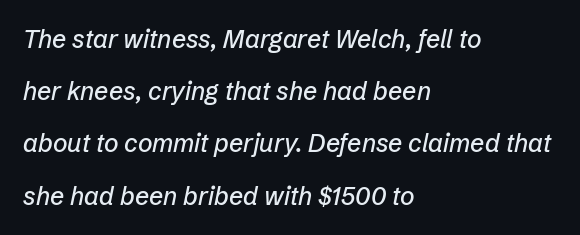
{"italic": "yes", "lean": "right", "slant_degrees": 12, "underline": "no", "align": "left", "line_spacing": "loose", "line_spacing_ratio": 2.09, "letter_spacing": "normal", "letter_spacing_em": 0.0, "glyph_px": 25}
